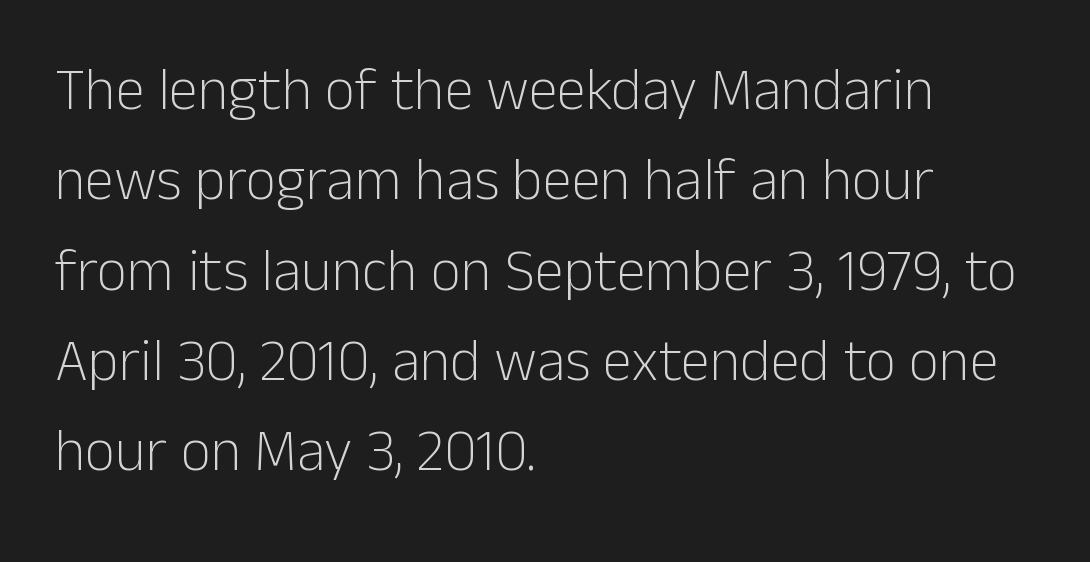
Q: Is the text bold? A: No.
Q: Is the text italic (slanted)? A: No, it is upright.
Q: Is the typeface a serif or a sans-serif typeface? A: Sans-serif.
Q: Is the text underlined? A: No.
Q: How is the paragraph aligned? A: Left-aligned.
Q: Is the spacing between letters normal or unusually wide? A: Normal.
Q: Is the spacing between lines tight, normal or loose? A: Normal.
Q: Width (condensed, normal, or wide)? A: Normal.
Q: Stroke contrast? A: Low.
Q: x-height? A: Medium.
Q: Monospaced? A: No.
